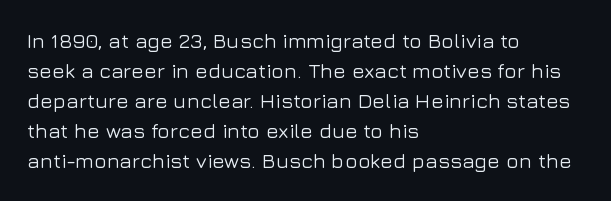
{"italic": "no", "underline": "no", "align": "left", "line_spacing": "normal", "line_spacing_ratio": 1.43, "letter_spacing": "normal", "letter_spacing_em": 0.0, "glyph_px": 21}
